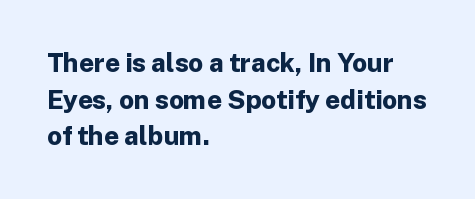
The image shows 26 px bold type, upright; set left-aligned, normal line spacing (1.41x), normal letter spacing, not underlined.
